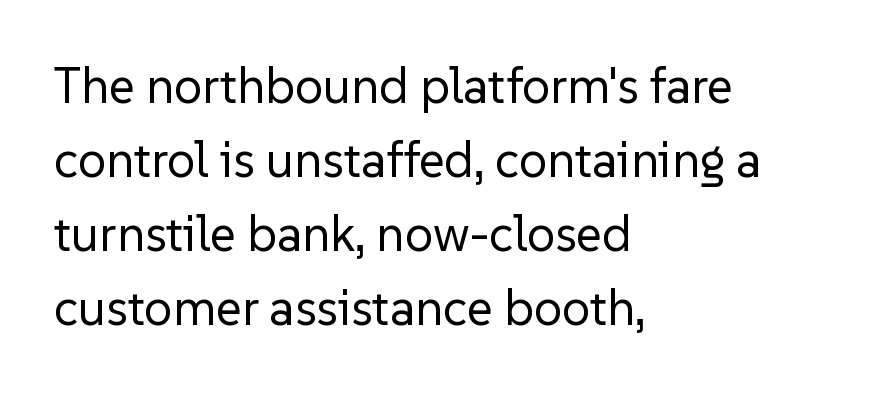
The image shows 50 px regular-weight sans-serif type, upright; set left-aligned, normal line spacing (1.48x), normal letter spacing, not underlined; low stroke contrast and a medium x-height.
